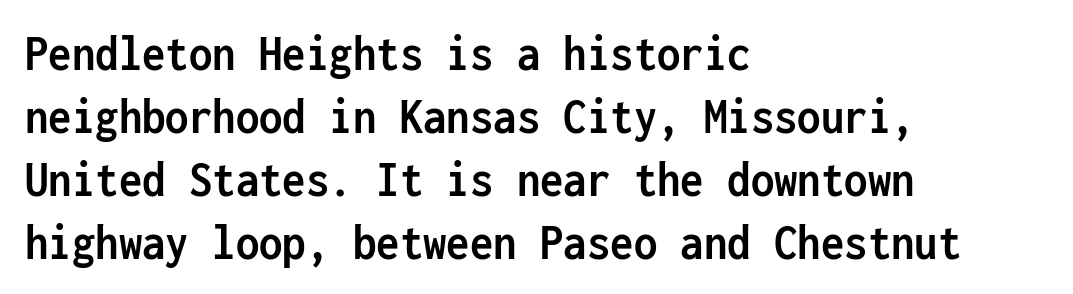
On the weight axis this lands at bold, roughly 700. Here the designer chose a console-style face with uniform glyph widths. Notice how the stems are strictly vertical — no italics here. This rendering leaves character spacing at its baseline value. Honestly, there is no underline to notice here at all. These lines are composed in type without serifs.
